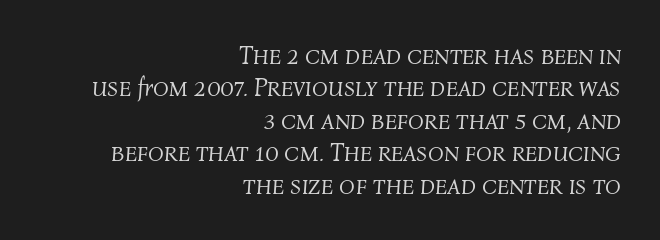
The image shows 26 px text type, italic (leaning right); set right-aligned, normal line spacing (1.25x), normal letter spacing, not underlined.
